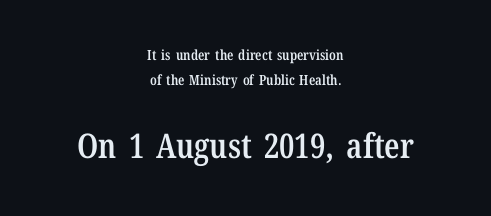
The image shows 34 px semibold, condensed serif type, upright; set centered, line spacing 1.82x, normal letter spacing, not underlined; the second (bottom) block is 2.43x larger; low stroke contrast and a medium x-height.
